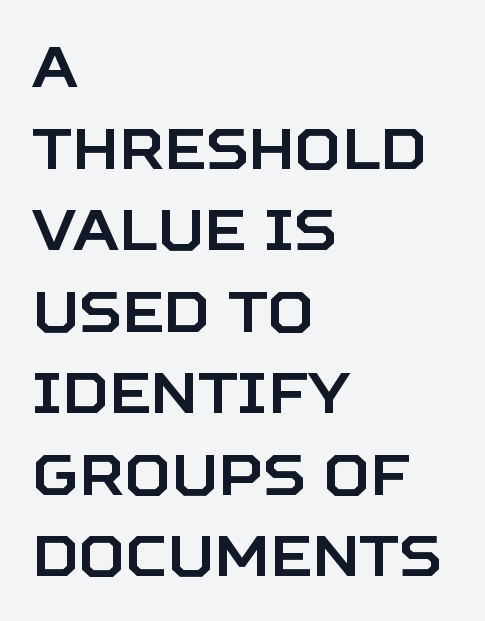
Posture: upright roman. A typesetter would call this leading conventional body-copy spacing. The ragged edge is on the right, which tells us the setting is flush left. The typeface chosen for these lines omits serifs. Descenders hang freely into open space. Look at the tracking — it's just the regular setting, nothing added.
